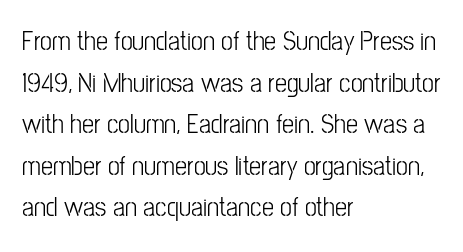
A typesetter would call this zero additional tracking. Line beginnings align vertically; line endings do not. The leading is moderate, giving the passage an even texture. No italicization has been applied; the sample stays upright. This rendering features lettering with no underline.
